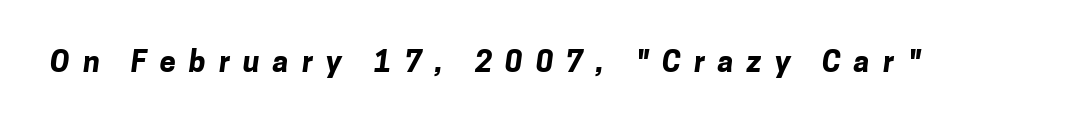
The image shows 29 px bold sans-serif type; set unusually wide letter spacing (+0.45 em), not underlined; low stroke contrast and a medium x-height.
